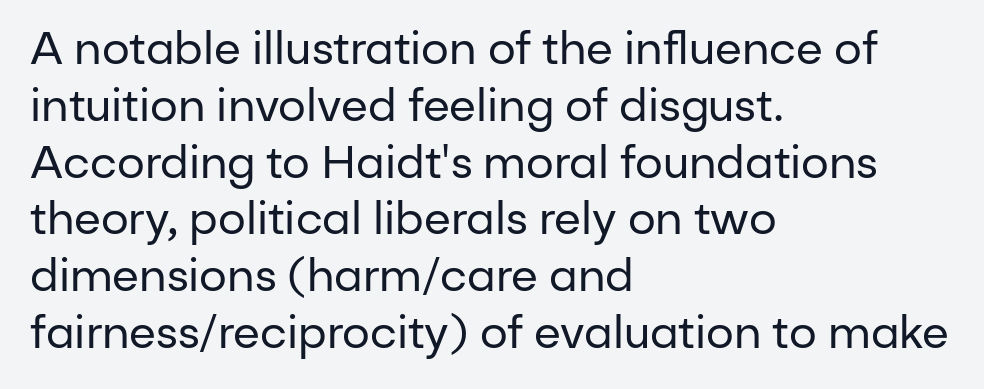
The weight tops out at a normal text grade. A clean baseline with only descenders dipping below it. Varying glyph widths throughout — classic text-font behaviour. The ragged edge is on the right, which tells us the setting is flush left.
